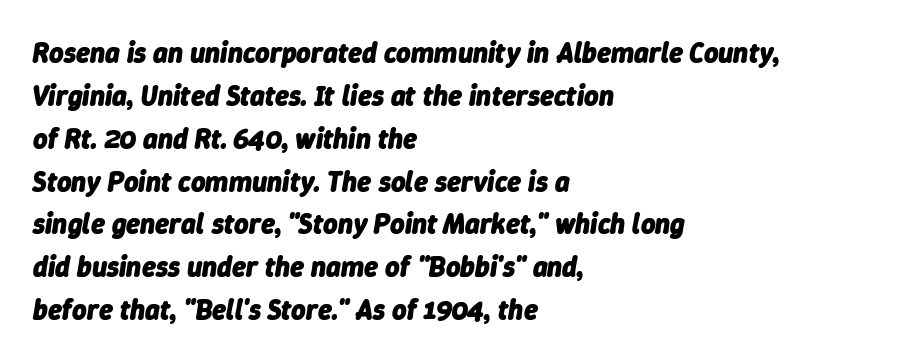
Q: Is the text bold? A: Yes.
Q: Is the text italic (slanted)? A: Yes, it leans right by about 9 degrees.
Q: Is the text underlined? A: No.
Q: How is the paragraph aligned? A: Left-aligned.
Q: Is the spacing between letters normal or unusually wide? A: Normal.
Q: Is the spacing between lines tight, normal or loose? A: Normal.
Q: Width (condensed, normal, or wide)? A: Normal.
Q: Stroke contrast? A: Low.
Q: x-height? A: Medium.
Q: Monospaced? A: No.
